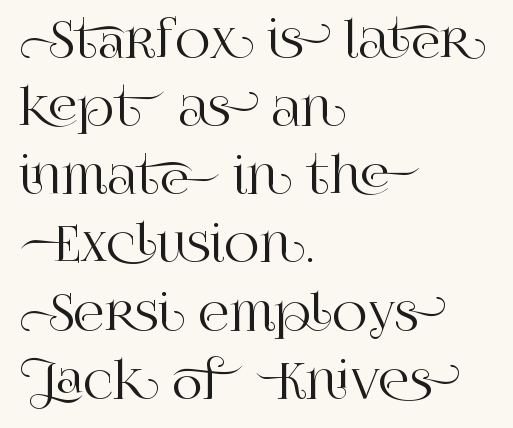
{"serif": "yes", "italic": "no", "width": "normal", "stroke_contrast": "high", "x_height": "large", "monospaced": "no", "underline": "no", "align": "left", "line_spacing": "normal", "line_spacing_ratio": 1.42, "letter_spacing": "normal", "letter_spacing_em": 0.0, "glyph_px": 48}
